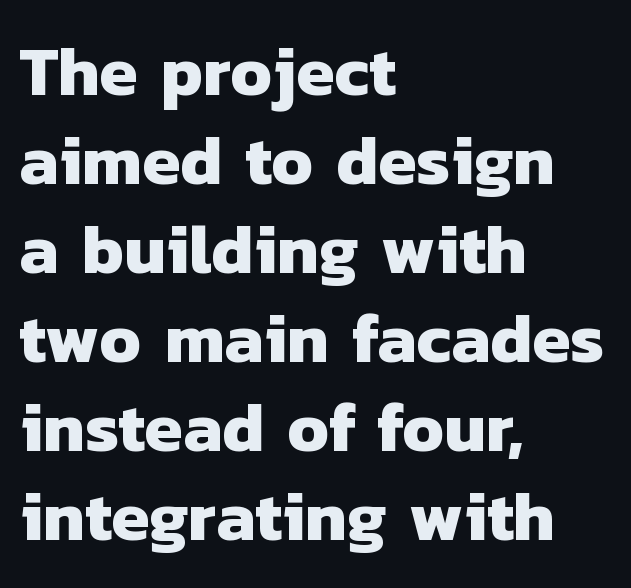
{"serif": "no", "bold": "yes", "weight": "heavy", "width": "normal", "stroke_contrast": "low", "x_height": "medium", "monospaced": "no", "underline": "no", "align": "left", "line_spacing": "normal", "line_spacing_ratio": 1.29, "letter_spacing": "normal", "letter_spacing_em": 0.0, "glyph_px": 69}
